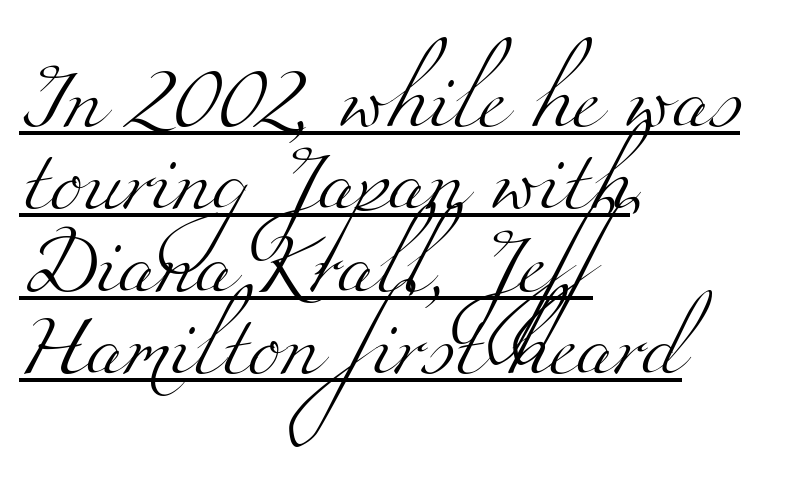
The image shows 62 px light, wide type; set left-aligned, normal line spacing (1.33x), normal letter spacing, underlined; medium stroke contrast and a small x-height.
